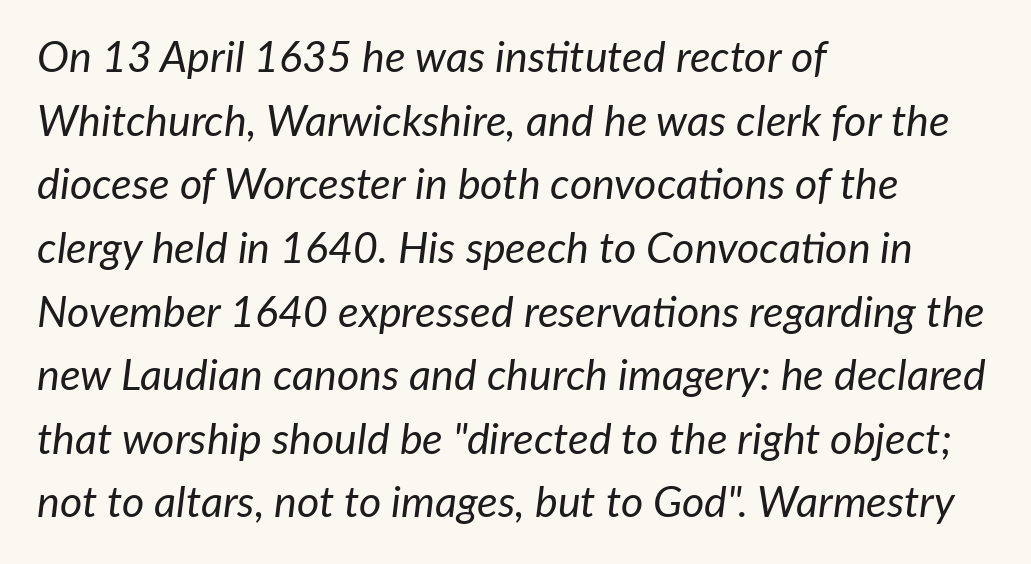
{"italic": "yes", "lean": "right", "slant_degrees": 7, "bold": "no", "weight": "regular", "width": "normal", "stroke_contrast": "low", "x_height": "medium", "monospaced": "no", "underline": "no", "align": "left", "line_spacing": "normal", "line_spacing_ratio": 1.48, "letter_spacing": "normal", "letter_spacing_em": 0.0, "glyph_px": 43}
